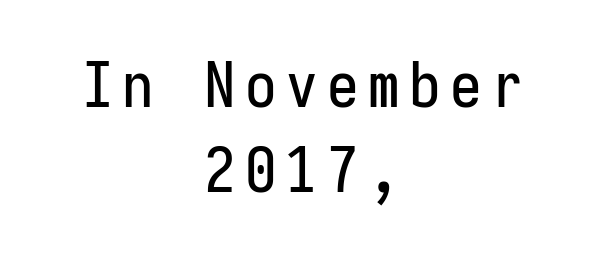
{"serif": "no", "italic": "no", "width": "condensed", "stroke_contrast": "low", "x_height": "medium", "monospaced": "yes", "underline": "no", "align": "center", "line_spacing": "normal", "line_spacing_ratio": 1.35, "glyph_px": 63}
